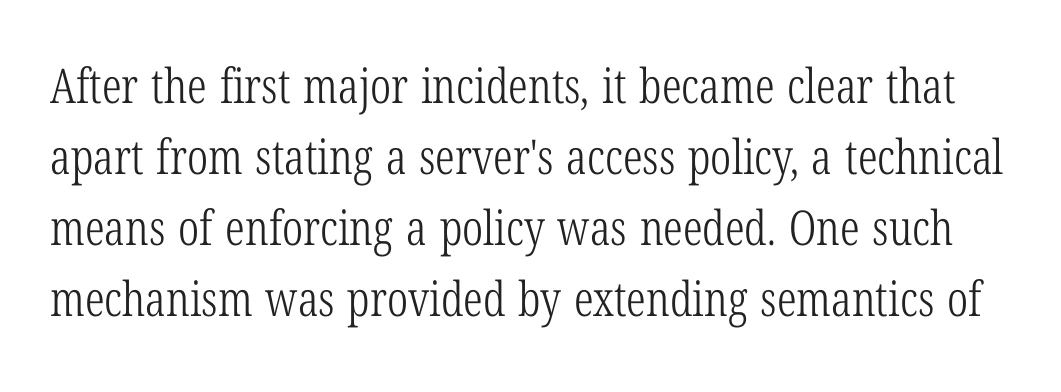
Q: Is the text bold? A: No.
Q: Is the text italic (slanted)? A: No, it is upright.
Q: Is the typeface a serif or a sans-serif typeface? A: Serif.
Q: Is the text underlined? A: No.
Q: Is the spacing between letters normal or unusually wide? A: Normal.
Q: Is the spacing between lines tight, normal or loose? A: Normal.
Q: Width (condensed, normal, or wide)? A: Condensed.
Q: Stroke contrast? A: Low.
Q: x-height? A: Medium.
Q: Monospaced? A: No.
